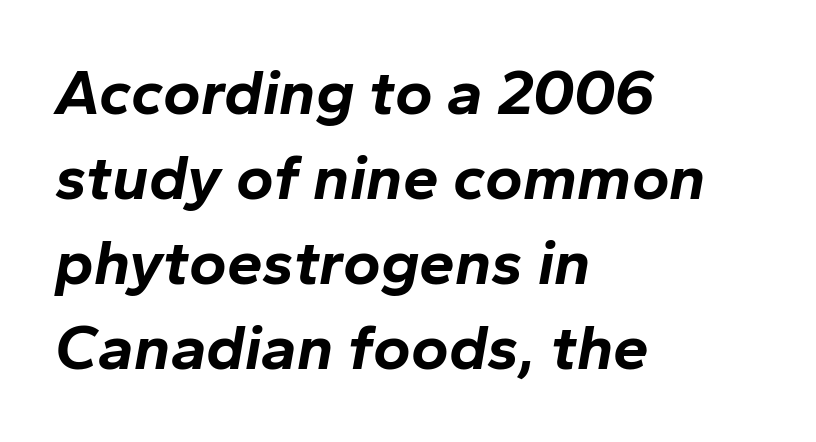
Q: Is the text bold? A: Yes.
Q: Is the text italic (slanted)? A: Yes, it leans right by about 10 degrees.
Q: Is the text underlined? A: No.
Q: How is the paragraph aligned? A: Left-aligned.
Q: Is the spacing between letters normal or unusually wide? A: Normal.
Q: Is the spacing between lines tight, normal or loose? A: Normal.
Q: Width (condensed, normal, or wide)? A: Normal.
Q: Stroke contrast? A: Low.
Q: x-height? A: Medium.
Q: Monospaced? A: No.
